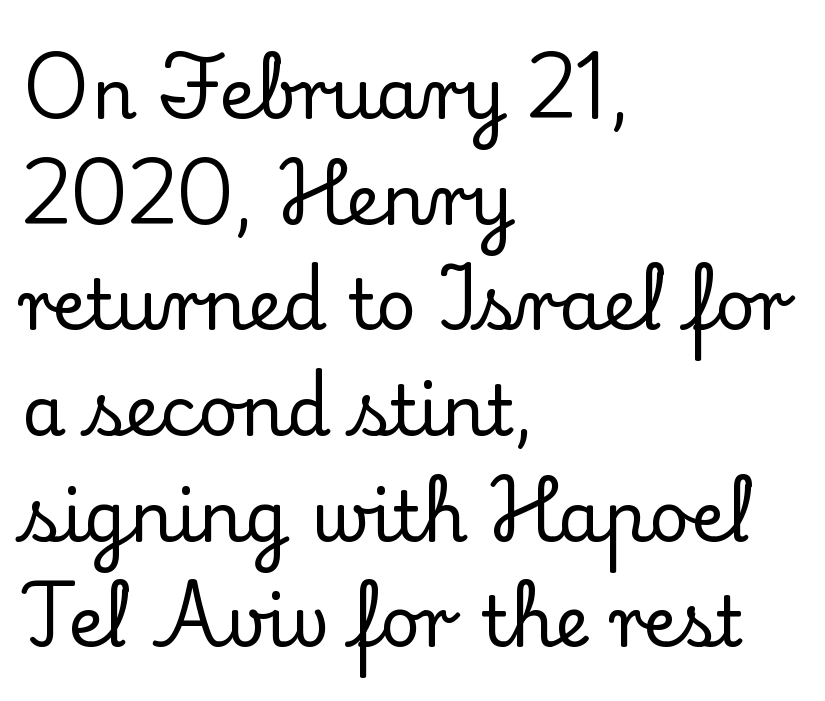
{"serif": "yes", "italic": "no", "width": "normal", "stroke_contrast": "low", "x_height": "small", "monospaced": "no", "underline": "no", "align": "left", "line_spacing": "normal", "line_spacing_ratio": 1.51, "letter_spacing": "normal", "letter_spacing_em": 0.0, "glyph_px": 70}
